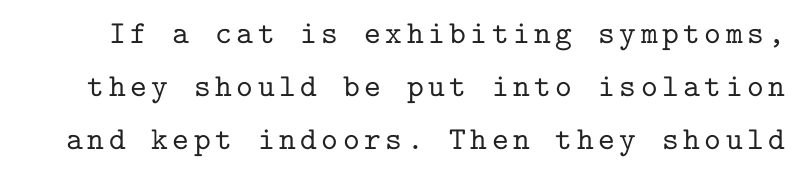
Q: Is the text italic (slanted)? A: No, it is upright.
Q: Is the typeface a serif or a sans-serif typeface? A: Serif.
Q: Is the text underlined? A: No.
Q: Is the spacing between lines tight, normal or loose? A: Normal.
Q: Width (condensed, normal, or wide)? A: Normal.
Q: Stroke contrast? A: Low.
Q: x-height? A: Medium.
Q: Monospaced? A: Yes.
